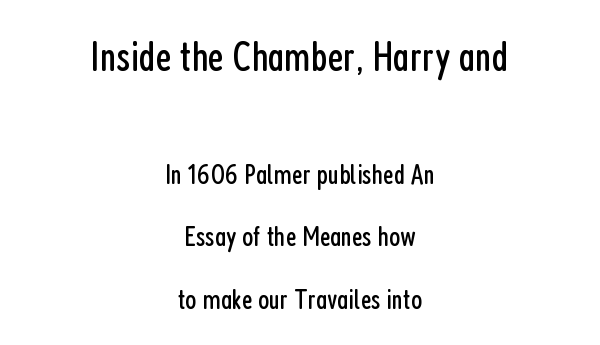
{"serif": "no", "italic": "no", "bold": "no", "weight": "regular", "width": "condensed", "stroke_contrast": "low", "x_height": "medium", "monospaced": "no", "underline": "no", "align": "center", "line_spacing": "loose", "line_spacing_ratio": 2.14, "letter_spacing": "normal", "letter_spacing_em": 0.0, "larger_block": "first", "size_ratio": 1.48, "glyph_px": 43}
